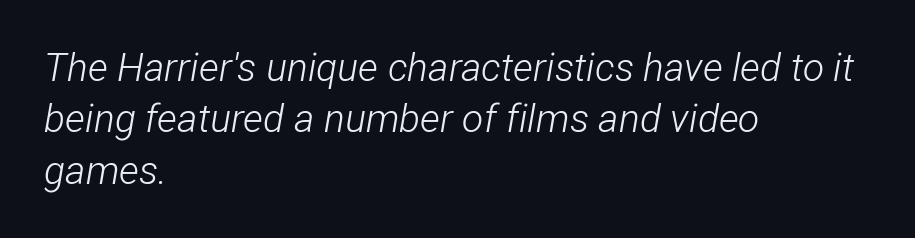
Q: Is the text bold? A: No.
Q: Is the text italic (slanted)? A: Yes, it leans right by about 12 degrees.
Q: Is the text underlined? A: No.
Q: How is the paragraph aligned? A: Left-aligned.
Q: Is the spacing between letters normal or unusually wide? A: Normal.
Q: Is the spacing between lines tight, normal or loose? A: Normal.
Q: Width (condensed, normal, or wide)? A: Condensed.
Q: Stroke contrast? A: Low.
Q: x-height? A: Medium.
Q: Monospaced? A: No.
